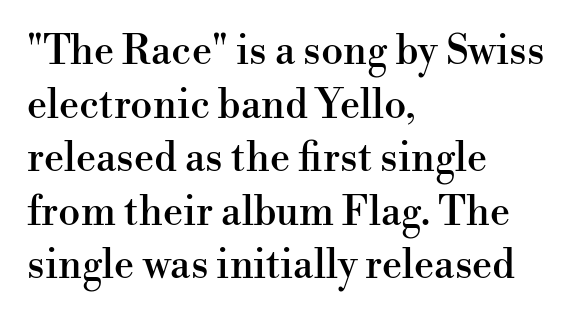
Q: Is the text italic (slanted)? A: No, it is upright.
Q: Is the typeface a serif or a sans-serif typeface? A: Serif.
Q: Is the text underlined? A: No.
Q: How is the paragraph aligned? A: Left-aligned.
Q: Is the spacing between letters normal or unusually wide? A: Normal.
Q: Is the spacing between lines tight, normal or loose? A: Normal.
Q: Width (condensed, normal, or wide)? A: Normal.
Q: Stroke contrast? A: High.
Q: x-height? A: Small.
Q: Monospaced? A: No.
